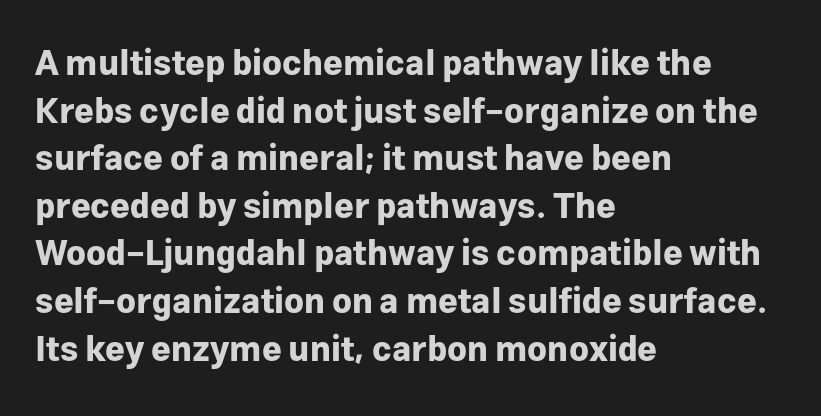
The image shows 34 px bold sans-serif type, upright; set left-aligned, normal line spacing (1.4x), normal letter spacing, not underlined; low stroke contrast and a medium x-height.
